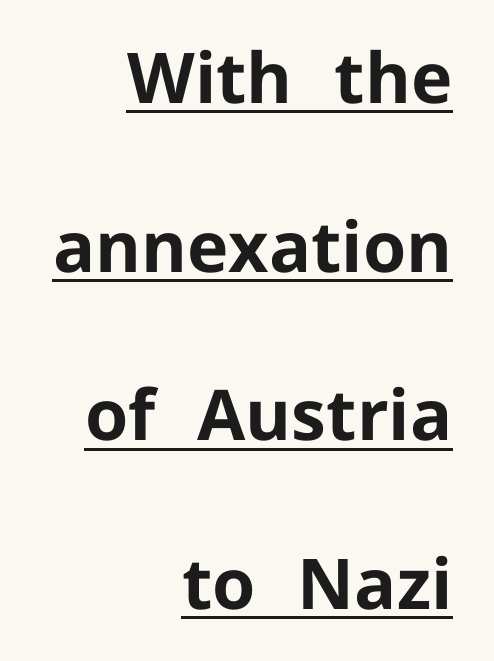
Q: Is the text bold? A: Yes.
Q: Is the text italic (slanted)? A: No, it is upright.
Q: Is the typeface a serif or a sans-serif typeface? A: Sans-serif.
Q: Is the text underlined? A: Yes.
Q: How is the paragraph aligned? A: Right-aligned.
Q: Is the spacing between letters normal or unusually wide? A: Normal.
Q: Is the spacing between lines tight, normal or loose? A: Loose.
Q: Width (condensed, normal, or wide)? A: Normal.
Q: Stroke contrast? A: Low.
Q: x-height? A: Medium.
Q: Monospaced? A: No.
